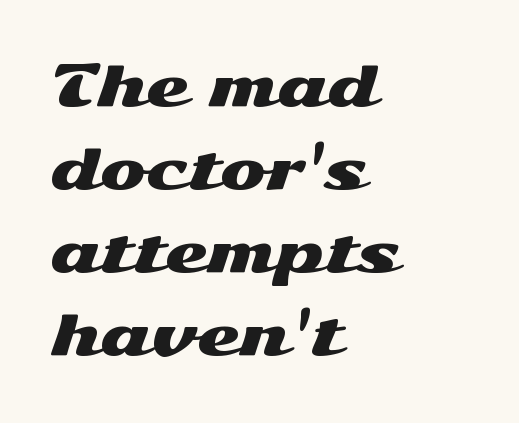
{"serif": "no", "width": "wide", "stroke_contrast": "medium", "x_height": "medium", "monospaced": "no", "underline": "no", "align": "left", "line_spacing": "normal", "line_spacing_ratio": 1.51, "letter_spacing": "normal", "letter_spacing_em": 0.0, "glyph_px": 55}
